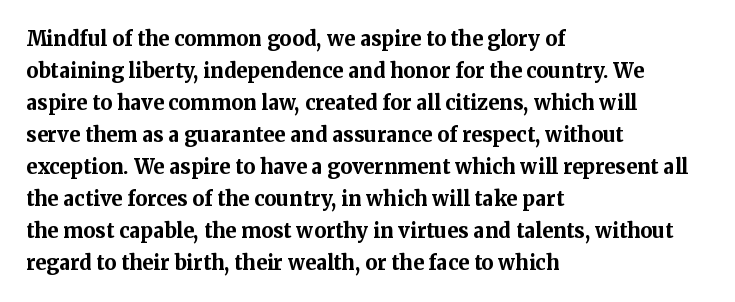
The passage shown is emphatically bold. Clear beneath every line of the passage. Characters remain perfectly vertical along every line. These lines sit exactly where default settings would place them. The horizontal fit of the characters is conventional and even. Each line starts at the same left margin while the right side varies.
